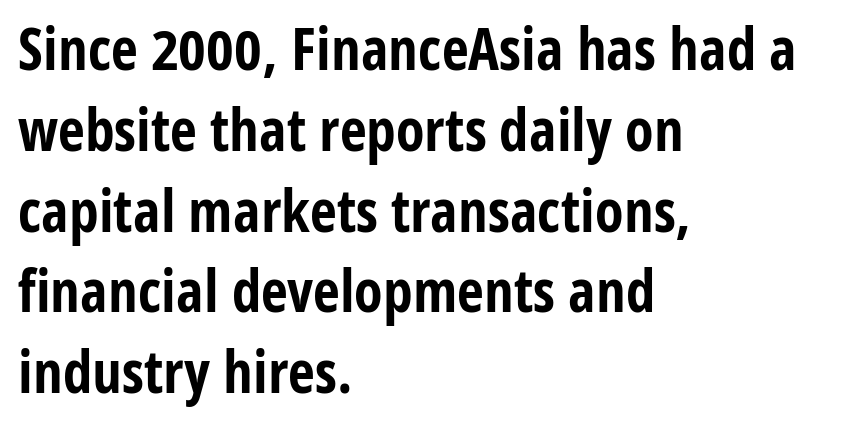
Q: Is the text bold? A: Yes.
Q: Is the text italic (slanted)? A: No, it is upright.
Q: Is the typeface a serif or a sans-serif typeface? A: Sans-serif.
Q: Is the text underlined? A: No.
Q: How is the paragraph aligned? A: Left-aligned.
Q: Is the spacing between letters normal or unusually wide? A: Normal.
Q: Is the spacing between lines tight, normal or loose? A: Normal.
Q: Width (condensed, normal, or wide)? A: Condensed.
Q: Stroke contrast? A: Low.
Q: x-height? A: Medium.
Q: Monospaced? A: No.
